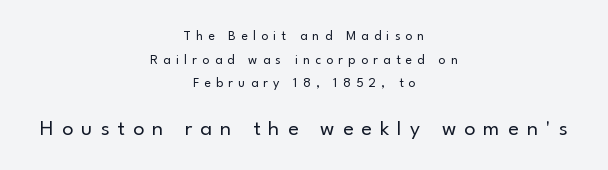
{"italic": "no", "bold": "no", "underline": "no", "align": "center", "line_spacing": "normal", "line_spacing_ratio": 1.69, "letter_spacing": "wide", "letter_spacing_em": 0.37, "larger_block": "second", "size_ratio": 1.57, "glyph_px": 22}
